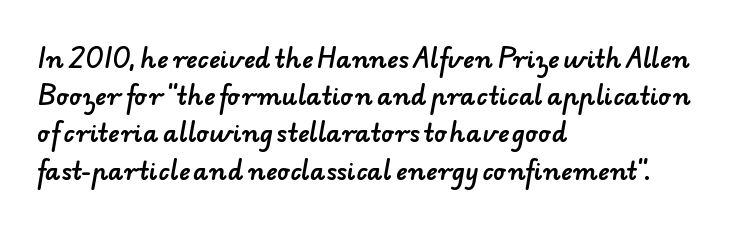
Q: Is the text underlined? A: No.
Q: How is the paragraph aligned? A: Left-aligned.
Q: Is the spacing between letters normal or unusually wide? A: Normal.
Q: Is the spacing between lines tight, normal or loose? A: Normal.
